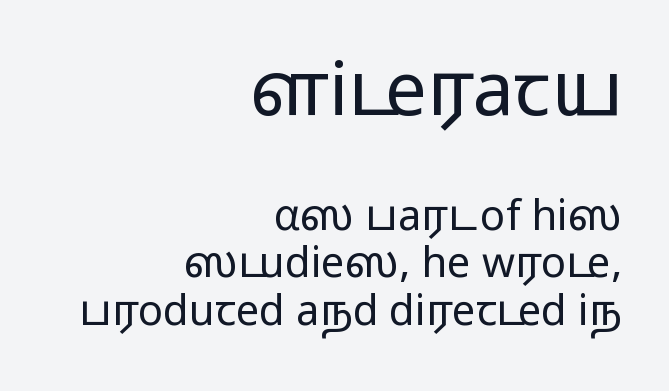
{"serif": "no", "italic": "no", "bold": "no", "weight": "light", "width": "wide", "stroke_contrast": "low", "x_height": "medium", "monospaced": "no", "underline": "no", "align": "right", "line_spacing": "tight", "line_spacing_ratio": 1.14, "letter_spacing": "normal", "letter_spacing_em": 0.0, "larger_block": "first", "size_ratio": 1.76, "glyph_px": 74}
